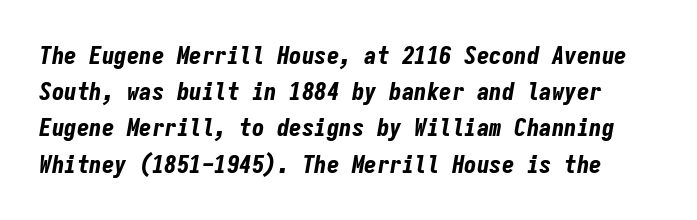
The image shows 25 px bold type, italic (leaning right); set normal line spacing (1.45x), normal letter spacing, not underlined.
